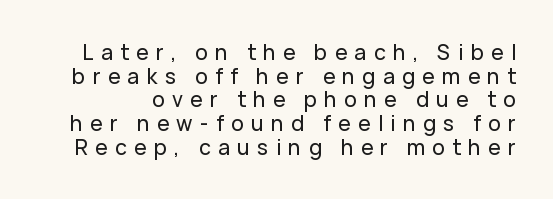
This is the regular roman posture of the typeface. Descender tails drop into unmarked territory. You could barely slide anything between these rows. Compared with typical body copy, the letter spacing here is much looser.
